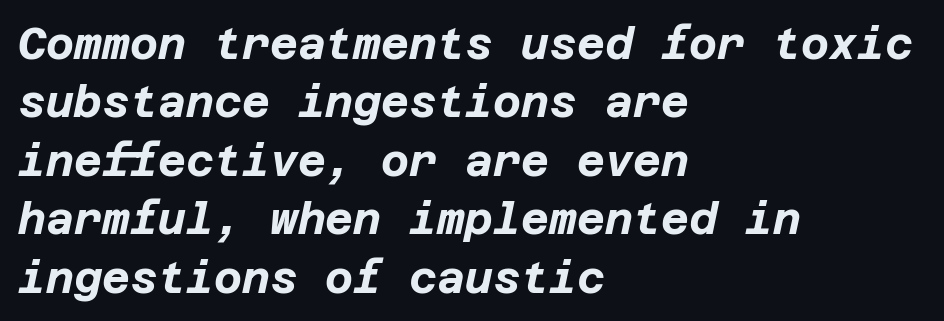
{"italic": "yes", "lean": "right", "slant_degrees": 12, "bold": "yes", "weight": "bold", "width": "normal", "stroke_contrast": "low", "x_height": "large", "underline": "no", "align": "left", "line_spacing": "normal", "line_spacing_ratio": 1.36, "letter_spacing": "normal", "letter_spacing_em": 0.0, "glyph_px": 43}
